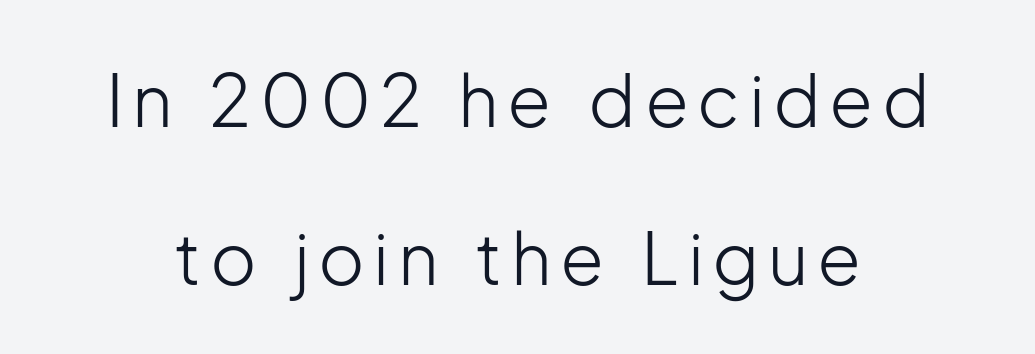
The space beneath each line is pristine and unruled. Upright lettering throughout. The typeface chosen for these lines omits serifs. You could fit nearly another row in the gap between these rows. The weight would be labelled regular, book, light, or lighter still. Each letter keeps its own natural width here, so spacing adapts to shape.
